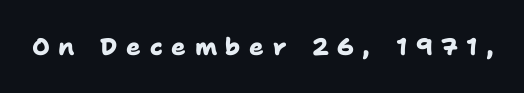
{"bold": "yes", "underline": "no", "letter_spacing": "wide", "letter_spacing_em": 0.36, "glyph_px": 24}
